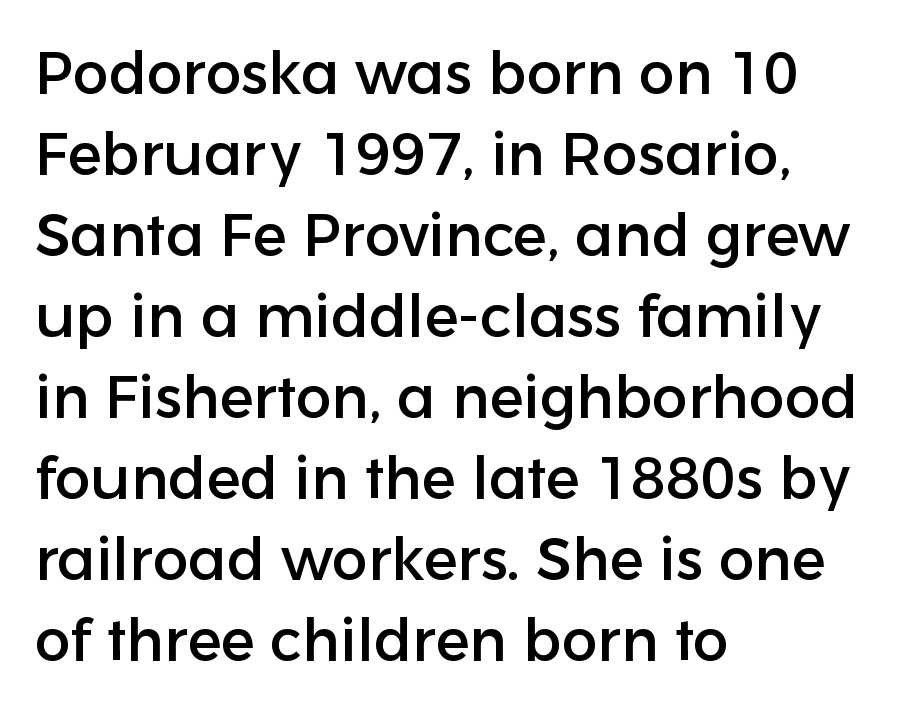
The image shows 60 px sans-serif type, upright; set left-aligned, normal line spacing (1.35x), normal letter spacing, not underlined; low stroke contrast and a medium x-height.
